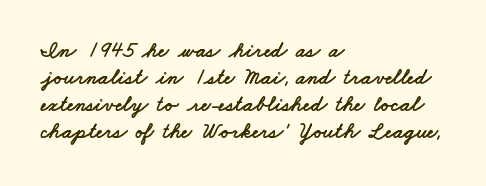
Q: Is the text underlined? A: No.
Q: How is the paragraph aligned? A: Left-aligned.
Q: Is the spacing between letters normal or unusually wide? A: Normal.
